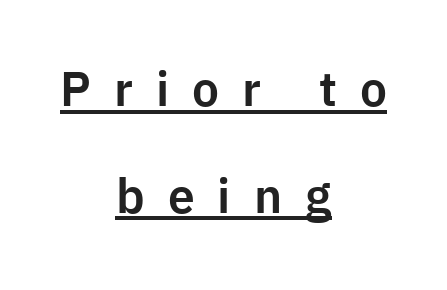
Q: Is the text italic (slanted)? A: No, it is upright.
Q: Is the typeface a serif or a sans-serif typeface? A: Sans-serif.
Q: Is the text underlined? A: Yes.
Q: How is the paragraph aligned? A: Centered.
Q: Is the spacing between letters normal or unusually wide? A: Unusually wide.
Q: Is the spacing between lines tight, normal or loose? A: Loose.
Q: Width (condensed, normal, or wide)? A: Normal.
Q: Stroke contrast? A: Low.
Q: x-height? A: Medium.
Q: Monospaced? A: No.
